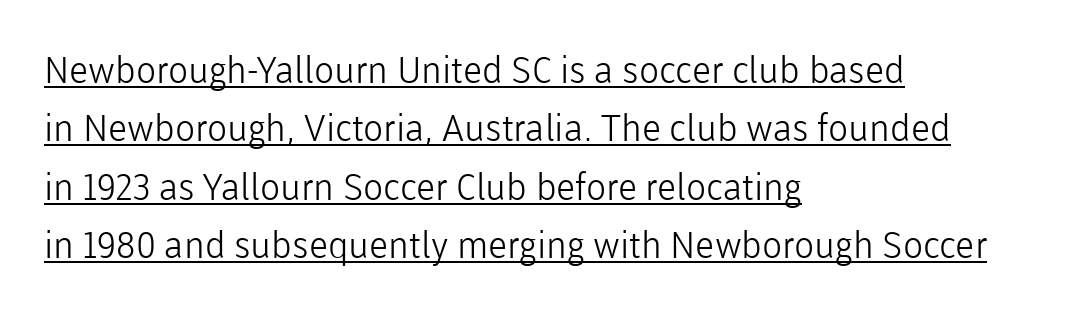
Does a line run under the words? Yes, clearly. The type family on display is of the sans-serif kind. Characters follow at the spacing the type designer built in. Proportional: the letters do not fall into vertical columns.
